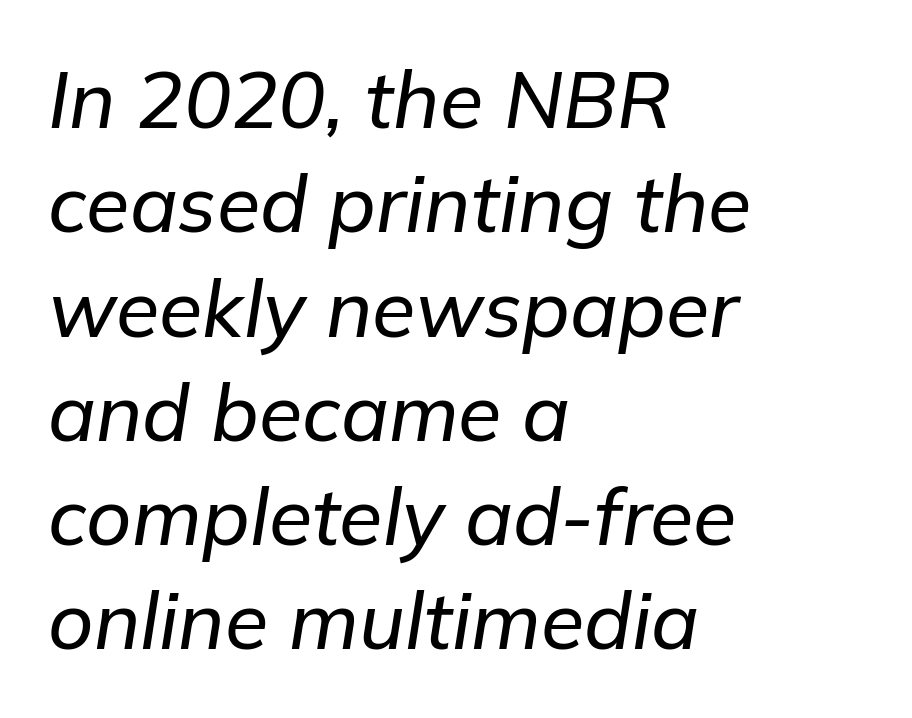
Q: Is the text italic (slanted)? A: Yes, it leans right by about 9 degrees.
Q: Is the text underlined? A: No.
Q: How is the paragraph aligned? A: Left-aligned.
Q: Is the spacing between letters normal or unusually wide? A: Normal.
Q: Is the spacing between lines tight, normal or loose? A: Normal.
Q: Width (condensed, normal, or wide)? A: Normal.
Q: Stroke contrast? A: Low.
Q: x-height? A: Medium.
Q: Monospaced? A: No.
